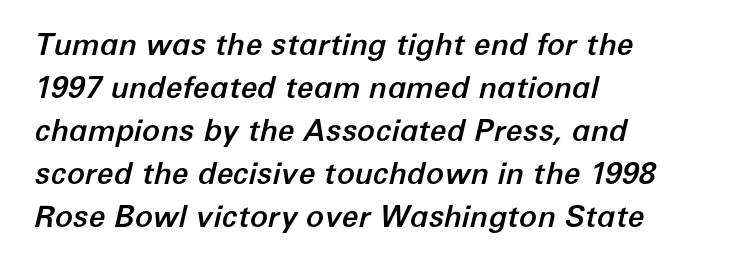
In CSS terms this would be text-align: left. The line-height multiplier appears to be the usual default. These lines are rendered in a variable-pitch font. Style check: oblique. Lines of text with bare space underneath.
